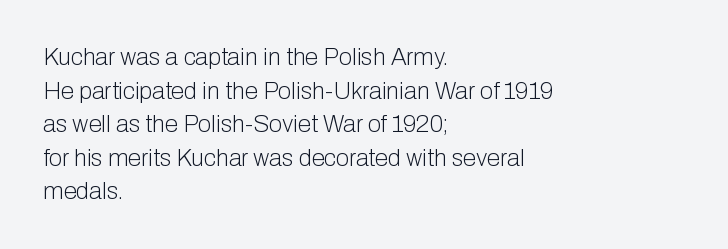
Q: Is the text bold? A: No.
Q: Is the text italic (slanted)? A: No, it is upright.
Q: Is the text underlined? A: No.
Q: How is the paragraph aligned? A: Left-aligned.
Q: Is the spacing between letters normal or unusually wide? A: Normal.
Q: Is the spacing between lines tight, normal or loose? A: Normal.
